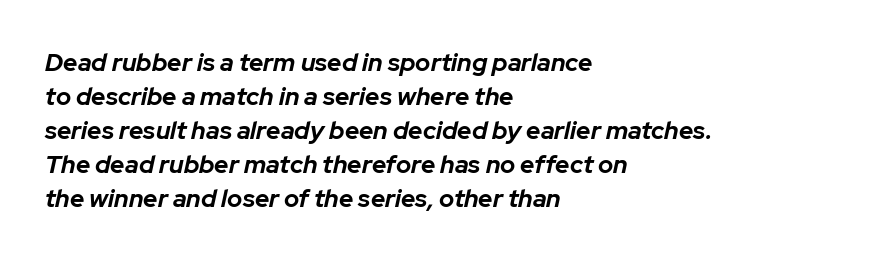
{"italic": "yes", "lean": "right", "slant_degrees": 12, "bold": "yes", "underline": "no", "align": "left", "line_spacing": "normal", "line_spacing_ratio": 1.36, "letter_spacing": "normal", "letter_spacing_em": 0.0, "glyph_px": 25}
